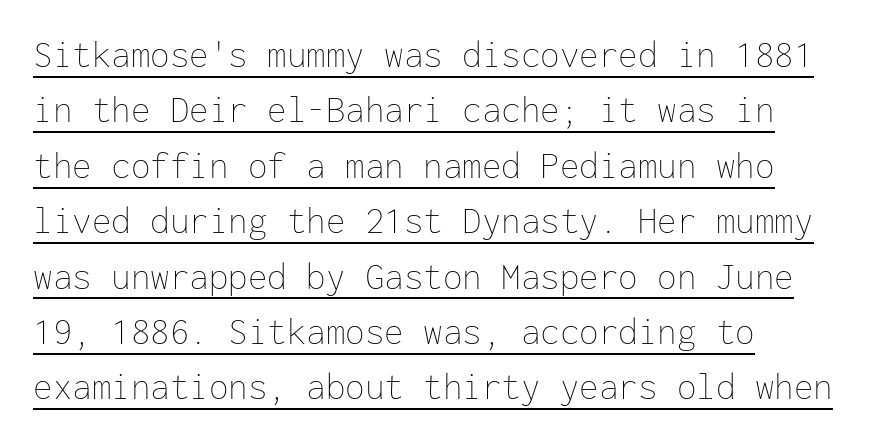
Q: Is the text bold? A: No.
Q: Is the text italic (slanted)? A: No, it is upright.
Q: Is the text underlined? A: Yes.
Q: How is the paragraph aligned? A: Left-aligned.
Q: Is the spacing between letters normal or unusually wide? A: Normal.
Q: Is the spacing between lines tight, normal or loose? A: Normal.
Q: Width (condensed, normal, or wide)? A: Normal.
Q: Stroke contrast? A: Low.
Q: x-height? A: Medium.
Q: Monospaced? A: Yes.
